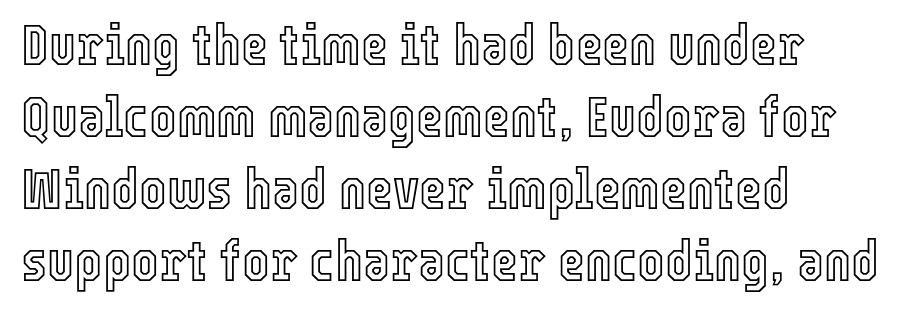
Q: Is the text italic (slanted)? A: No, it is upright.
Q: Is the text underlined? A: No.
Q: How is the paragraph aligned? A: Left-aligned.
Q: Is the spacing between letters normal or unusually wide? A: Normal.
Q: Width (condensed, normal, or wide)? A: Condensed.
Q: x-height? A: Medium.
Q: Monospaced? A: No.
